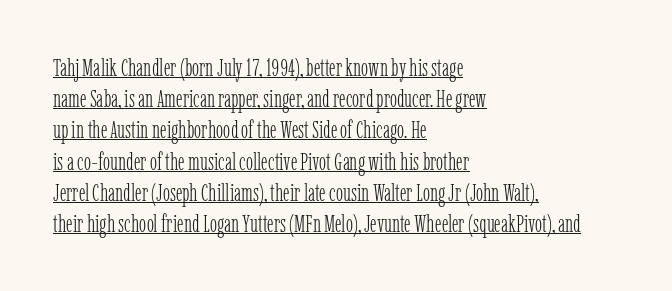
Q: Is the text bold? A: No.
Q: Is the text italic (slanted)? A: No, it is upright.
Q: Is the text underlined? A: Yes.
Q: How is the paragraph aligned? A: Left-aligned.
Q: Is the spacing between letters normal or unusually wide? A: Normal.
Q: Is the spacing between lines tight, normal or loose? A: Normal.
